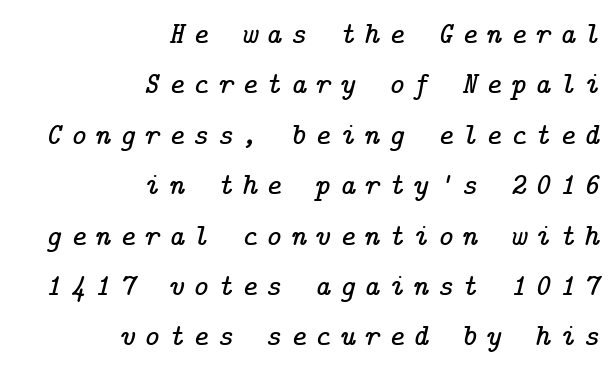
The image shows 30 px serif type, italic (leaning right); set right-aligned, normal line spacing (1.68x), unusually wide letter spacing (+0.29 em), not underlined; low stroke contrast and a medium x-height.
